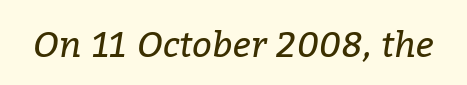
These glyphs show unthickened strokes, regular width or finer. Rendered with sloped, italic letterforms. Anything drawn beneath the words? Only blank space. Default kerning and tracking; the words read as compact shapes. A typesetter would call this proportional, since set widths differ per character. To sum up the face: it has serifs.
